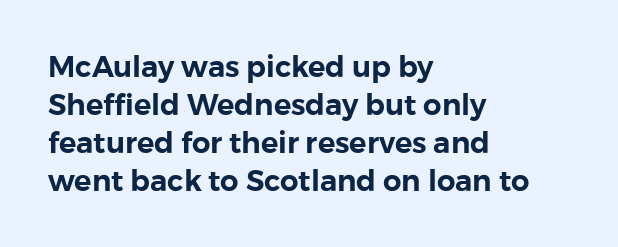
Students, observe: this is what conventionally led text looks like. Just letters on the line, the space beneath them empty. Italic? Not at all — the glyphs are vertical. No feet cap the strokes, marking this as sans-serif type. Horizontal alignment here is leftward, the default for most running prose.
